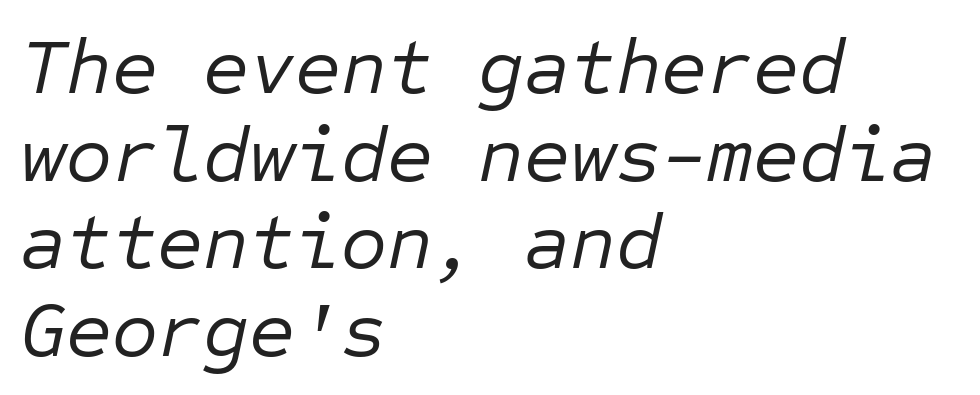
The image shows 79 px regular-weight type, italic (leaning right), monospaced; set left-aligned, tight line spacing (1.11x), normal letter spacing, not underlined; low stroke contrast and a medium x-height.
